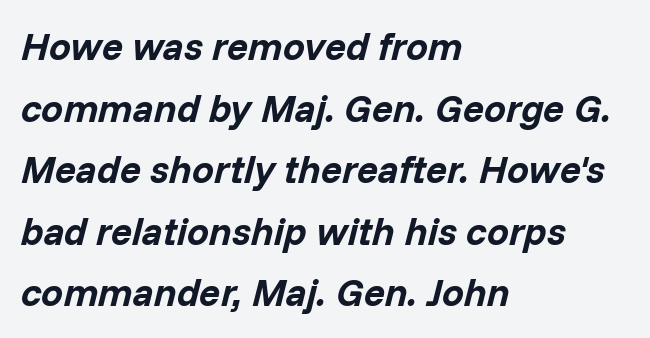
Q: Is the text bold? A: Yes.
Q: Is the text italic (slanted)? A: Yes, it leans right by about 14 degrees.
Q: Is the text underlined? A: No.
Q: How is the paragraph aligned? A: Left-aligned.
Q: Is the spacing between letters normal or unusually wide? A: Normal.
Q: Is the spacing between lines tight, normal or loose? A: Normal.
Q: Width (condensed, normal, or wide)? A: Normal.
Q: Stroke contrast? A: Low.
Q: x-height? A: Medium.
Q: Monospaced? A: No.
